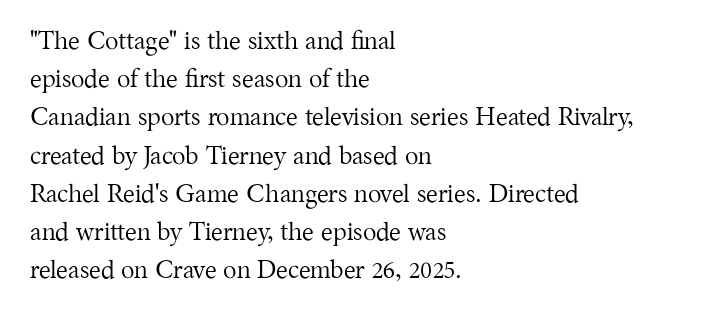
The glyphs are unaccompanied by any horizontal stroke below them. Posture: vertical. These lines keep a tight, regular rhythm from letter to letter. Interline gaps are of average width in this sample. The paragraph shown leans on its left margin.
